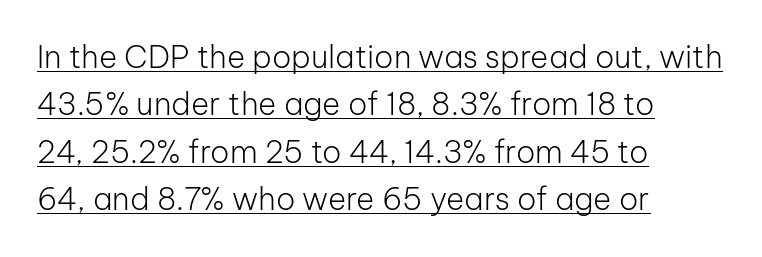
Q: Is the text bold? A: No.
Q: Is the text italic (slanted)? A: No, it is upright.
Q: Is the typeface a serif or a sans-serif typeface? A: Sans-serif.
Q: Is the text underlined? A: Yes.
Q: How is the paragraph aligned? A: Left-aligned.
Q: Is the spacing between letters normal or unusually wide? A: Normal.
Q: Is the spacing between lines tight, normal or loose? A: Normal.
Q: Width (condensed, normal, or wide)? A: Normal.
Q: Stroke contrast? A: Low.
Q: x-height? A: Medium.
Q: Monospaced? A: No.
